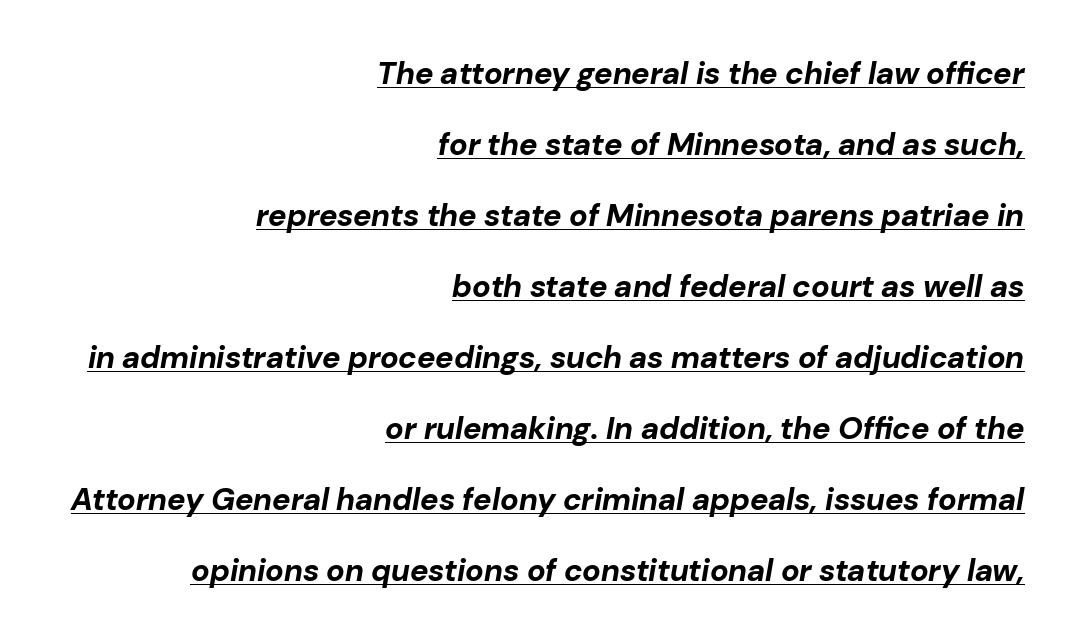
{"italic": "yes", "lean": "right", "slant_degrees": 10, "bold": "yes", "weight": "bold", "width": "normal", "stroke_contrast": "low", "x_height": "medium", "monospaced": "no", "underline": "yes", "align": "right", "line_spacing": "loose", "line_spacing_ratio": 2.29, "letter_spacing": "normal", "letter_spacing_em": 0.0, "glyph_px": 31}
